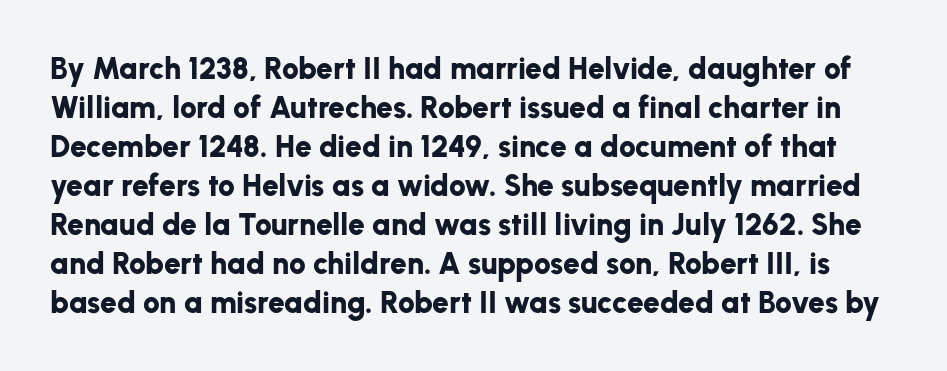
The image shows 30 px bold sans-serif type, upright; set normal line spacing (1.3x), normal letter spacing, not underlined; low stroke contrast and a medium x-height.
